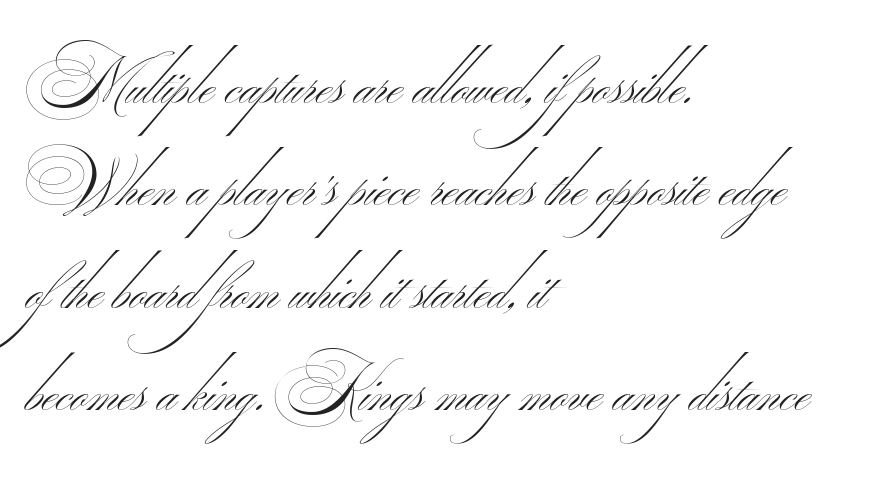
These lines are rendered in a variable-pitch font. This rendering employs a face without finishing strokes, i.e., a sans-serif. Only glyphs here, with clear space below each row. The leading is moderate, giving the passage an even texture.
